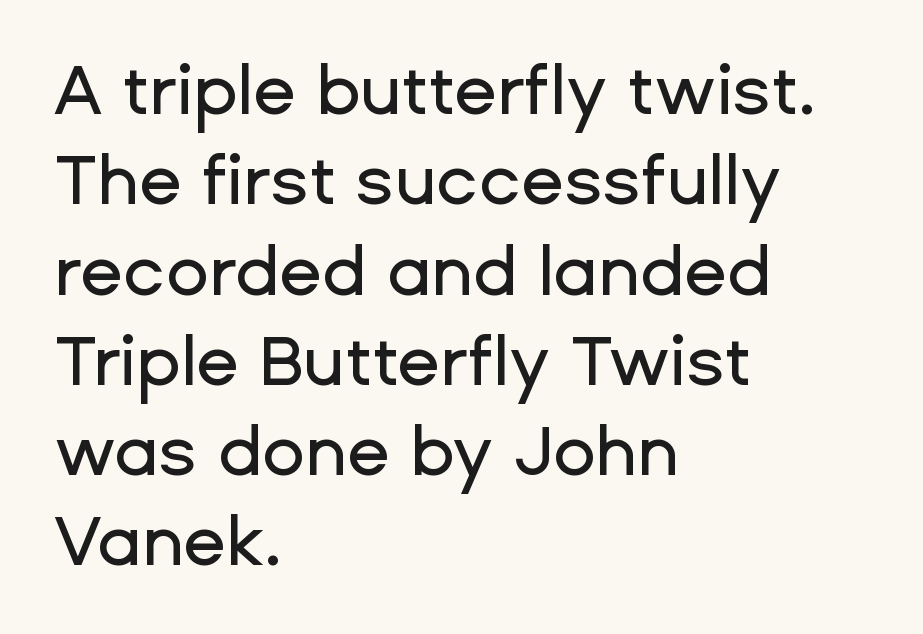
Baseline-to-baseline distance is the conventional proportion of letter height. The rendering uses natural spacing where letterforms have individual widths. No feet cap the strokes, marking this as sans-serif type. The passage shown has conventional tracking throughout.
